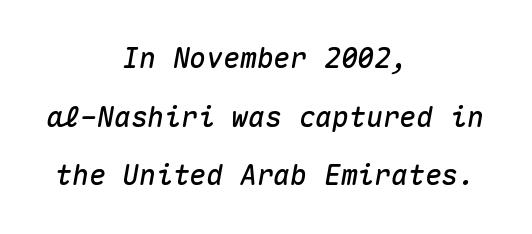
The image shows 28 px text type, italic (leaning right), monospaced; set centered, loose line spacing (2.09x), normal letter spacing, not underlined; medium stroke contrast and a medium x-height.
